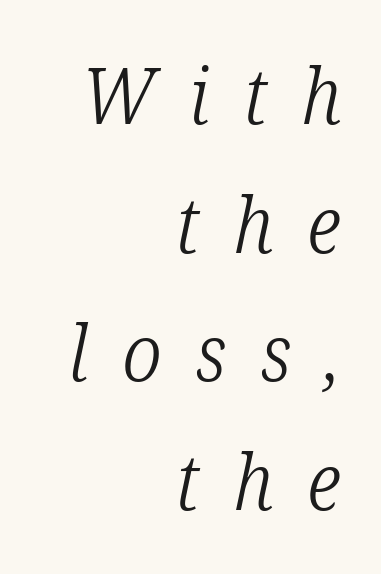
Q: Is the text bold? A: No.
Q: Is the text italic (slanted)? A: Yes, it leans right by about 12 degrees.
Q: Is the typeface a serif or a sans-serif typeface? A: Serif.
Q: Is the text underlined? A: No.
Q: How is the paragraph aligned? A: Right-aligned.
Q: Is the spacing between letters normal or unusually wide? A: Unusually wide.
Q: Is the spacing between lines tight, normal or loose? A: Normal.
Q: Width (condensed, normal, or wide)? A: Condensed.
Q: Stroke contrast? A: Low.
Q: x-height? A: Medium.
Q: Monospaced? A: No.
